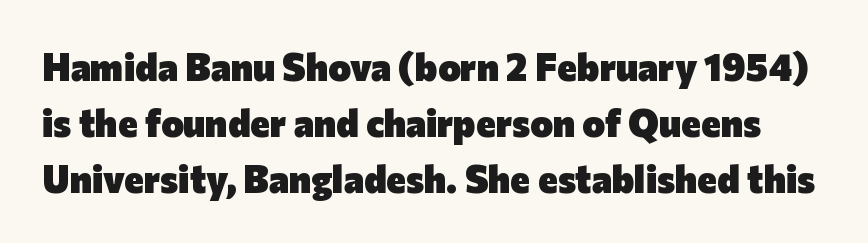
The image shows 38 px heavy sans-serif type, upright; set normal line spacing (1.47x), normal letter spacing, not underlined; low stroke contrast and a medium x-height.
